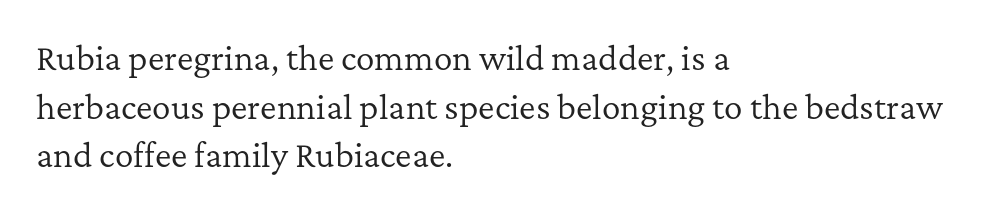
The axis of the letterforms is exactly vertical. What stands out about the letter spacing? Nothing — it is the standard amount. To sum up the face: it has serifs. The weight would be labelled regular, book, light, or lighter still. Each letter keeps its own natural width here, so spacing adapts to shape. Only glyphs here, with clear space below each row.
